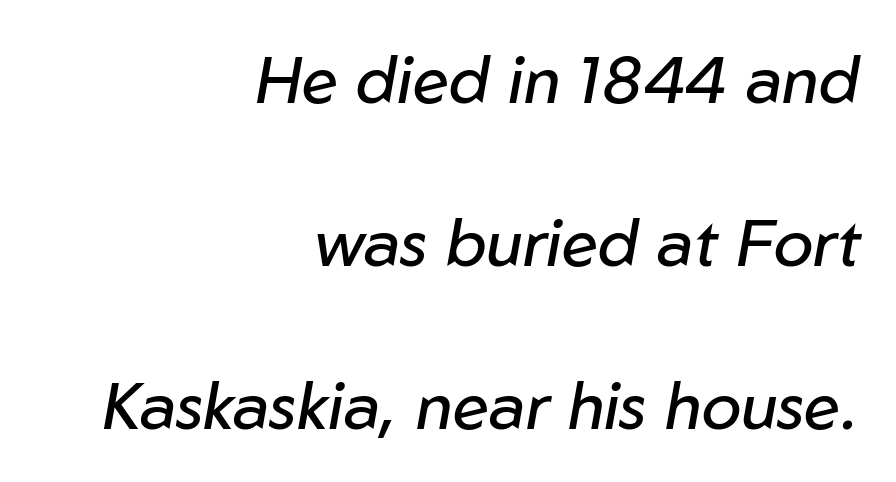
Q: Is the text bold? A: No.
Q: Is the text italic (slanted)? A: Yes, it leans right by about 10 degrees.
Q: Is the text underlined? A: No.
Q: How is the paragraph aligned? A: Right-aligned.
Q: Is the spacing between letters normal or unusually wide? A: Normal.
Q: Is the spacing between lines tight, normal or loose? A: Loose.
Q: Width (condensed, normal, or wide)? A: Normal.
Q: Stroke contrast? A: Low.
Q: x-height? A: Medium.
Q: Monospaced? A: No.
